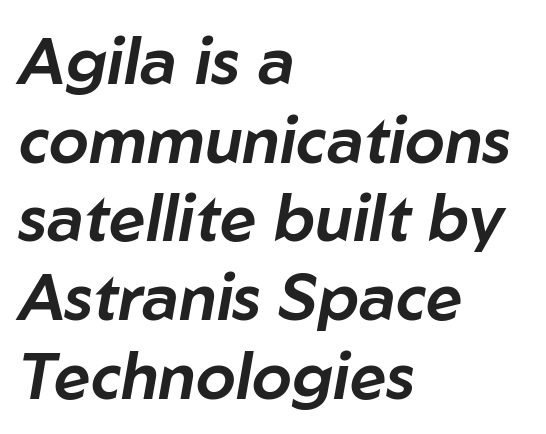
{"italic": "yes", "lean": "right", "slant_degrees": 10, "width": "normal", "stroke_contrast": "low", "x_height": "medium", "monospaced": "no", "underline": "no", "align": "left", "line_spacing_ratio": 1.23, "letter_spacing": "normal", "letter_spacing_em": 0.0, "glyph_px": 64}
